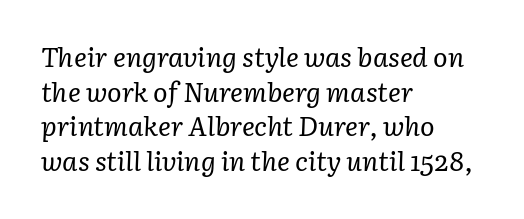
Q: Is the text bold? A: No.
Q: Is the text italic (slanted)? A: Yes, it leans right by about 3 degrees.
Q: Is the text underlined? A: No.
Q: How is the paragraph aligned? A: Left-aligned.
Q: Is the spacing between letters normal or unusually wide? A: Normal.
Q: Is the spacing between lines tight, normal or loose? A: Normal.
